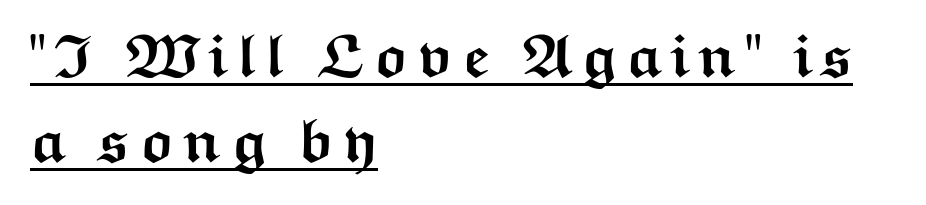
The image shows 61 px semibold, wide sans-serif type, upright; set left-aligned, normal line spacing (1.39x), underlined; medium stroke contrast and a medium x-height.
